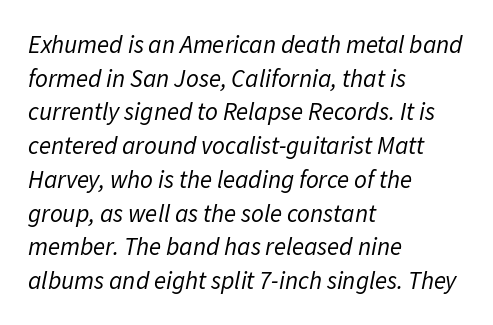
Q: Is the text bold? A: No.
Q: Is the text italic (slanted)? A: Yes, it leans right by about 11 degrees.
Q: Is the text underlined? A: No.
Q: How is the paragraph aligned? A: Left-aligned.
Q: Is the spacing between letters normal or unusually wide? A: Normal.
Q: Is the spacing between lines tight, normal or loose? A: Normal.
